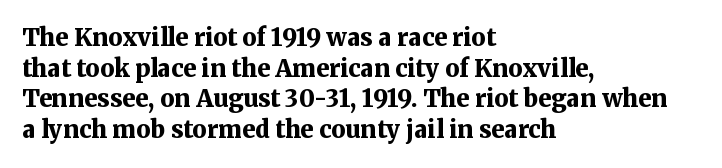
Summary of weight: heavy, a full bold. Tracking value appears to be zero — textbook default spacing. No italicization has been applied; the sample stays upright. The words here are not underlined. A normal amount of white space separates one row of letters from the next.
